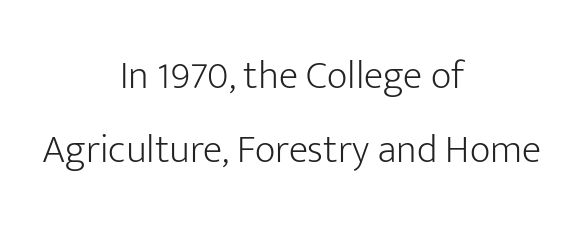
The image shows 40 px light sans-serif type, upright; set centered, line spacing 1.85x, normal letter spacing, not underlined; low stroke contrast and a medium x-height.
